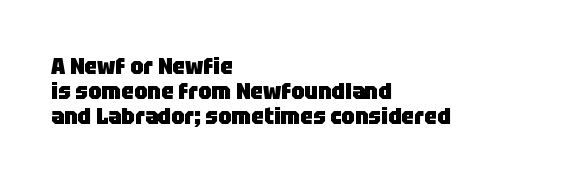
The image shows 23 px bold type, upright; set left-aligned, tight line spacing (1.09x), normal letter spacing, not underlined.
